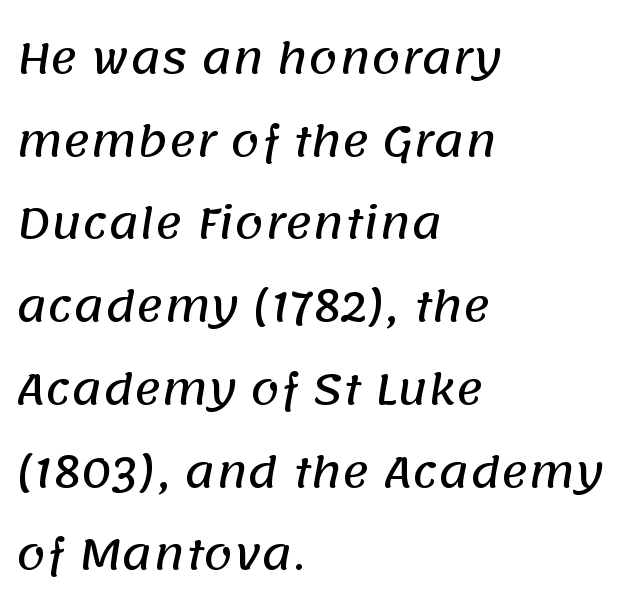
The image shows 42 px sans-serif type; set left-aligned, loose line spacing (1.97x), normal letter spacing, not underlined; low stroke contrast and a large x-height.
